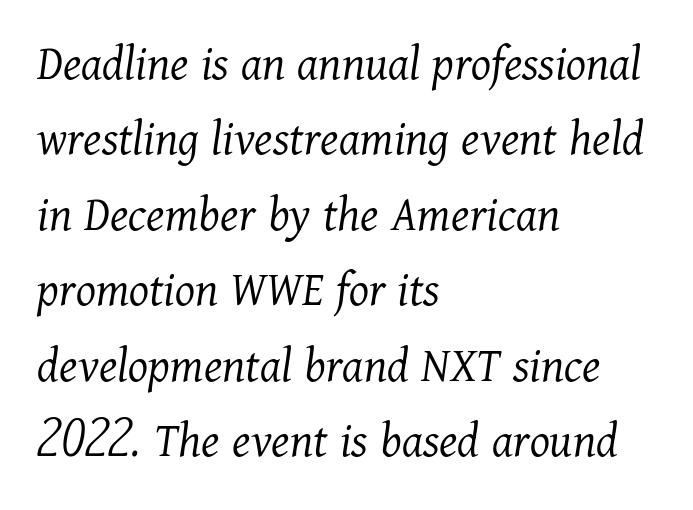
The image shows 51 px light serif type, italic (leaning right); set left-aligned, normal line spacing (1.48x), normal letter spacing, not underlined; medium stroke contrast and a medium x-height.
